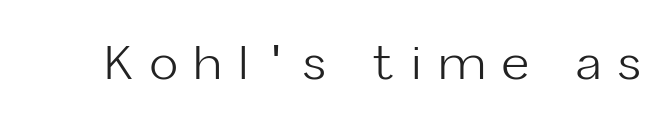
A sans-serif font was chosen for this passage. Note the varied advance widths — an 'i' is clearly narrower than an 'm'. Nope, not italic — everything's standing straight. Look at the tracking — it's clearly loosened, letters drifting apart. No heavy texture on the line: the type isn't bold. No word sits above an underline.
